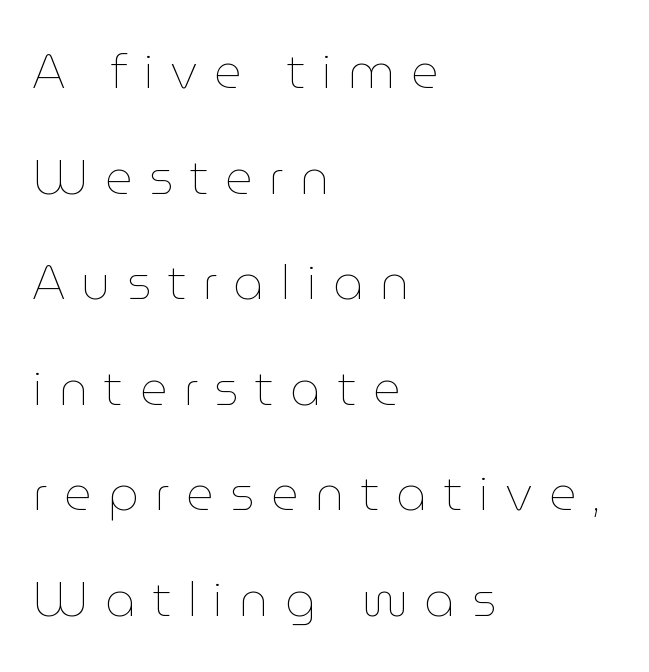
Q: Is the text bold? A: No.
Q: Is the text italic (slanted)? A: No, it is upright.
Q: Is the text underlined? A: No.
Q: How is the paragraph aligned? A: Left-aligned.
Q: Is the spacing between letters normal or unusually wide? A: Unusually wide.
Q: Is the spacing between lines tight, normal or loose? A: Loose.
Q: Width (condensed, normal, or wide)? A: Normal.
Q: Stroke contrast? A: Low.
Q: x-height? A: Medium.
Q: Monospaced? A: No.
